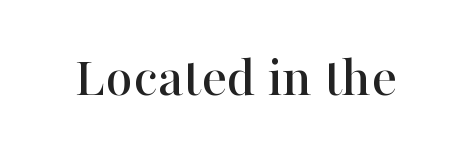
The image shows 59 px serif type, upright; set normal letter spacing, not underlined; high stroke contrast and a medium x-height.
